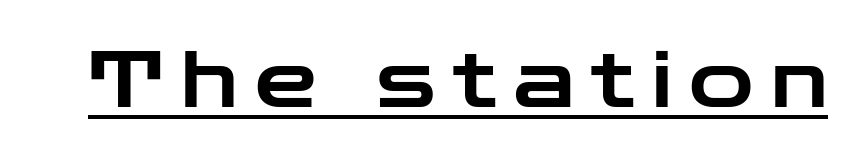
Q: Is the text italic (slanted)? A: No, it is upright.
Q: Is the typeface a serif or a sans-serif typeface? A: Sans-serif.
Q: Is the text underlined? A: Yes.
Q: Is the spacing between letters normal or unusually wide? A: Unusually wide.
Q: Width (condensed, normal, or wide)? A: Wide.
Q: Stroke contrast? A: Low.
Q: x-height? A: Medium.
Q: Monospaced? A: No.
